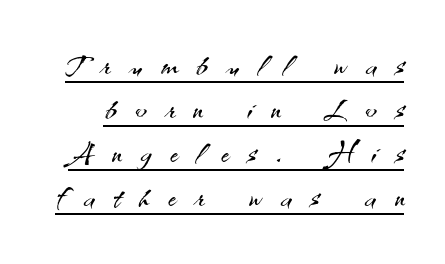
Q: Is the text bold? A: No.
Q: Is the text italic (slanted)? A: Yes.
Q: Is the typeface a serif or a sans-serif typeface? A: Sans-serif.
Q: Is the text underlined? A: Yes.
Q: Is the spacing between letters normal or unusually wide? A: Unusually wide.
Q: Is the spacing between lines tight, normal or loose? A: Tight.
Q: Width (condensed, normal, or wide)? A: Normal.
Q: Stroke contrast? A: Medium.
Q: x-height? A: Small.
Q: Monospaced? A: No.
